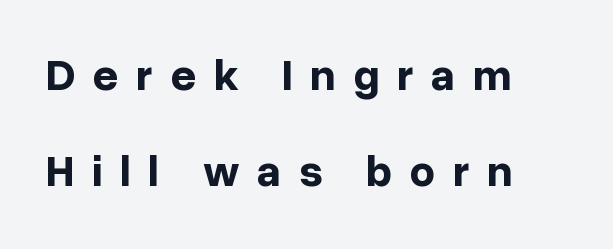
Q: Is the text bold? A: Yes.
Q: Is the text italic (slanted)? A: No, it is upright.
Q: Is the typeface a serif or a sans-serif typeface? A: Sans-serif.
Q: Is the text underlined? A: No.
Q: How is the paragraph aligned? A: Left-aligned.
Q: Is the spacing between letters normal or unusually wide? A: Unusually wide.
Q: Is the spacing between lines tight, normal or loose? A: Loose.
Q: Width (condensed, normal, or wide)? A: Normal.
Q: Stroke contrast? A: Low.
Q: x-height? A: Medium.
Q: Monospaced? A: No.
